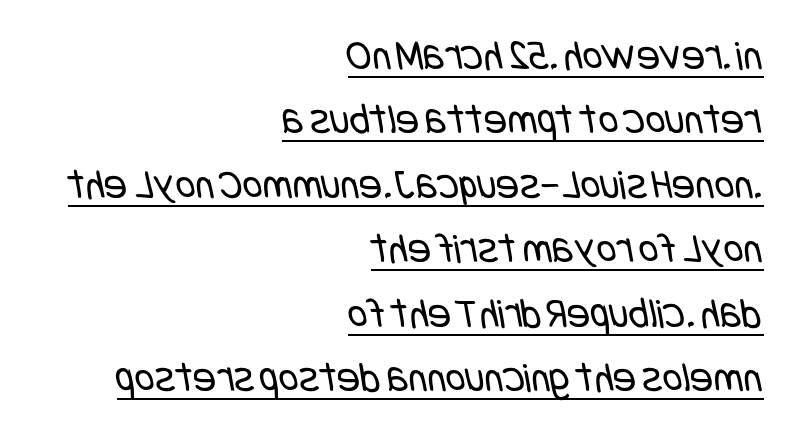
Is the block centered? No — it sits flush against the right margin. Nothing sits at the stroke ends, so this counts as sans-serif. Spacing between characters is what you'd get straight out of the box. The leading is moderate, giving the passage an even texture. Caption: lettering with a line underneath. Stem width sits at or under what a default text font uses.
